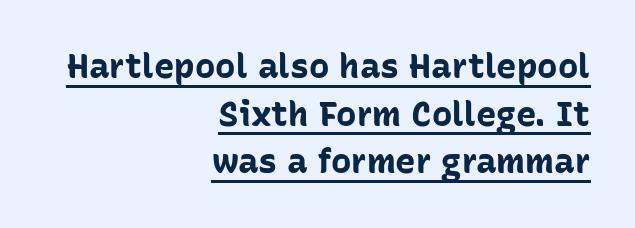
Q: Is the text bold? A: Yes.
Q: Is the text italic (slanted)? A: No, it is upright.
Q: Is the typeface a serif or a sans-serif typeface? A: Sans-serif.
Q: Is the text underlined? A: Yes.
Q: How is the paragraph aligned? A: Right-aligned.
Q: Is the spacing between letters normal or unusually wide? A: Normal.
Q: Is the spacing between lines tight, normal or loose? A: Normal.
Q: Width (condensed, normal, or wide)? A: Normal.
Q: Stroke contrast? A: Low.
Q: x-height? A: Medium.
Q: Monospaced? A: No.
